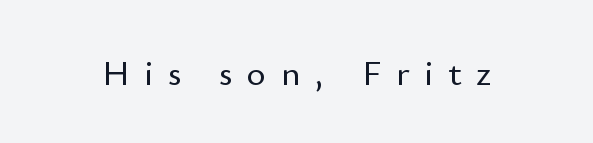
{"serif": "no", "italic": "no", "width": "normal", "stroke_contrast": "low", "x_height": "small", "monospaced": "no", "underline": "no", "letter_spacing": "wide", "letter_spacing_em": 0.4, "glyph_px": 36}
